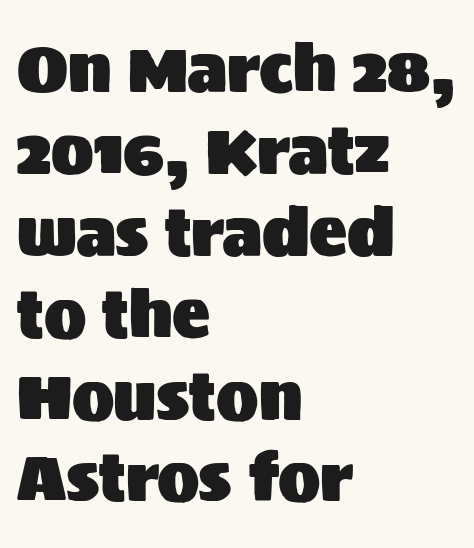
The image shows 63 px sans-serif type, upright; set left-aligned, normal line spacing (1.3x), normal letter spacing, not underlined; medium stroke contrast and a large x-height.
